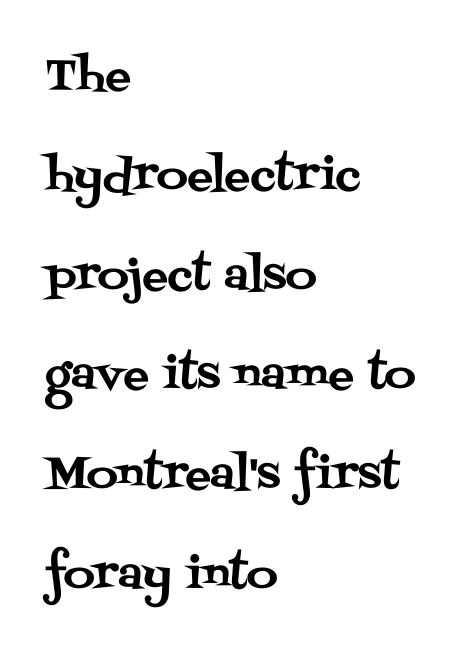
{"serif": "yes", "italic": "no", "width": "normal", "stroke_contrast": "medium", "x_height": "large", "monospaced": "no", "underline": "no", "align": "left", "line_spacing": "loose", "line_spacing_ratio": 2.32, "letter_spacing": "normal", "letter_spacing_em": 0.0, "glyph_px": 43}
